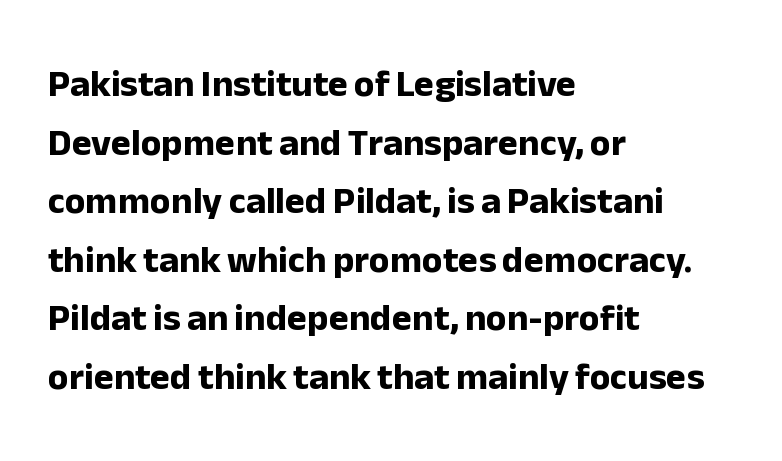
{"serif": "no", "italic": "no", "bold": "yes", "weight": "bold", "width": "normal", "stroke_contrast": "low", "x_height": "medium", "monospaced": "no", "underline": "no", "align": "left", "line_spacing": "normal", "line_spacing_ratio": 1.54, "letter_spacing": "normal", "letter_spacing_em": 0.0, "glyph_px": 38}
